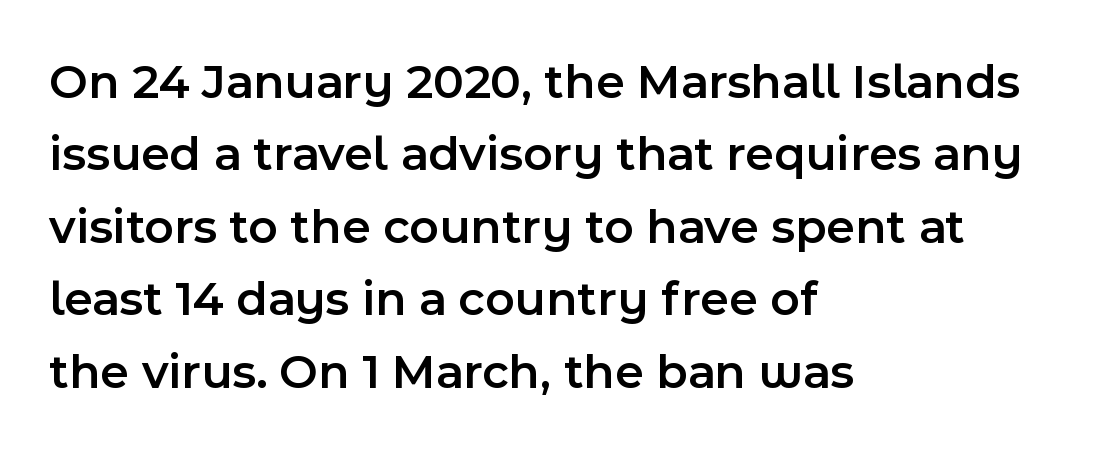
{"serif": "no", "italic": "no", "bold": "semi", "weight": "semibold", "width": "normal", "x_height": "medium", "monospaced": "no", "underline": "no", "align": "left", "line_spacing": "normal", "line_spacing_ratio": 1.45, "letter_spacing": "normal", "letter_spacing_em": 0.0, "glyph_px": 50}
